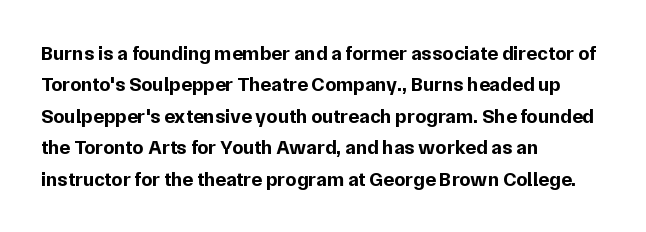
Ascenders rise straight up at ninety degrees. Just letters on the line, the space beneath them empty. Normally led — the rows are evenly, conventionally spaced. Here the glyphs are tracked normally, forming tight word shapes. The characters look thick and weighty, a clear bold.
